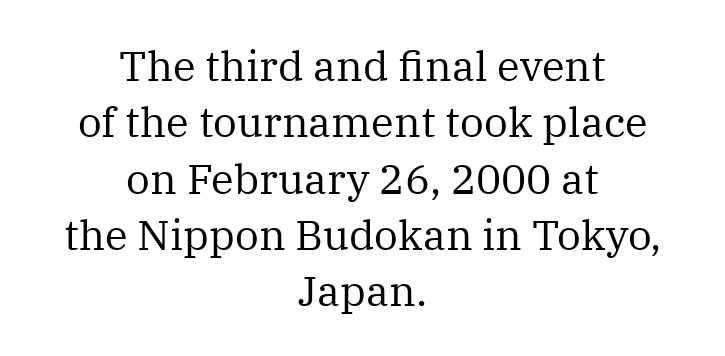
The image shows 42 px regular-weight serif type, upright; set centered, normal line spacing (1.34x), normal letter spacing, not underlined; medium stroke contrast and a medium x-height.
